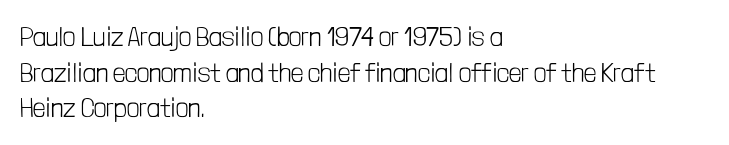
{"italic": "no", "bold": "no", "underline": "no", "align": "left", "line_spacing": "normal", "line_spacing_ratio": 1.32, "letter_spacing": "normal", "letter_spacing_em": 0.0, "glyph_px": 27}
